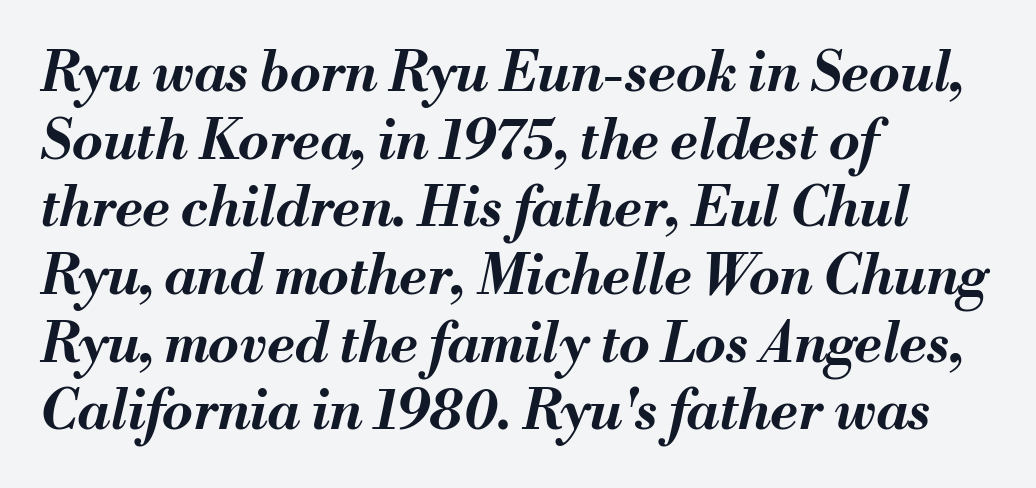
The image shows 55 px bold type, italic (leaning right); set left-aligned, line spacing 1.23x, normal letter spacing, not underlined; medium stroke contrast and a small x-height.
